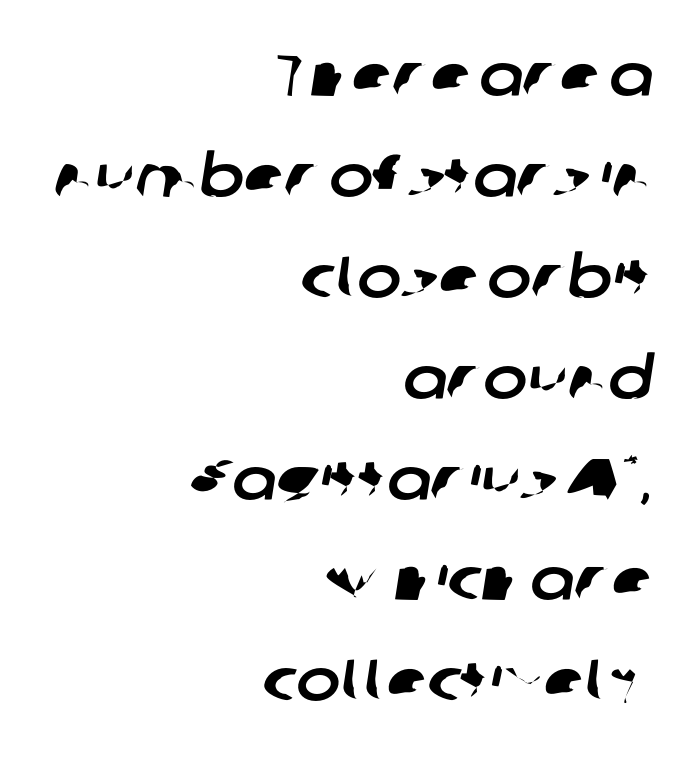
Note the varied advance widths — an 'i' is clearly narrower than an 'm'. Examine the stroke ends and you'll find no serifs. Leftover space on each line is placed entirely before the opening word. This sample uses plain, unmodified letter spacing. Type without underlining.
